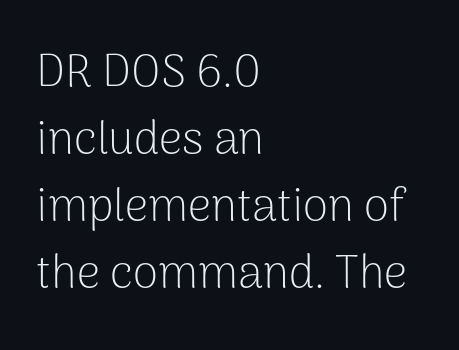
Q: Is the text bold? A: No.
Q: Is the text italic (slanted)? A: No, it is upright.
Q: Is the typeface a serif or a sans-serif typeface? A: Sans-serif.
Q: Is the text underlined? A: No.
Q: How is the paragraph aligned? A: Left-aligned.
Q: Is the spacing between letters normal or unusually wide? A: Normal.
Q: Is the spacing between lines tight, normal or loose? A: Normal.
Q: Width (condensed, normal, or wide)? A: Normal.
Q: Stroke contrast? A: Low.
Q: x-height? A: Medium.
Q: Monospaced? A: No.
